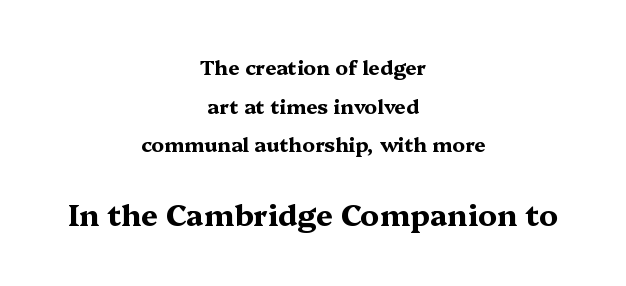
{"serif": "yes", "italic": "no", "bold": "yes", "weight": "bold", "width": "wide", "stroke_contrast": "medium", "x_height": "medium", "monospaced": "no", "underline": "no", "align": "center", "line_spacing": "loose", "line_spacing_ratio": 1.93, "letter_spacing": "normal", "letter_spacing_em": 0.0, "larger_block": "second", "size_ratio": 1.5, "glyph_px": 30}
